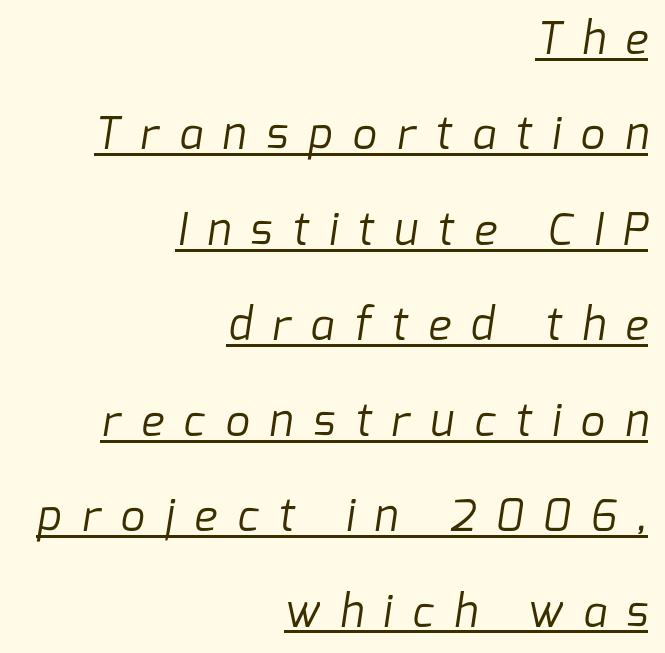
The image shows 43 px regular-weight sans-serif type; set right-aligned, loose line spacing (2.22x), unusually wide letter spacing (+0.47 em), underlined; low stroke contrast and a medium x-height.
